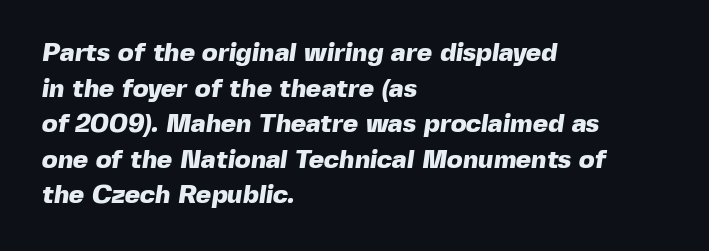
The face used here is rendered with its standard letterfit. The paragraph shown leans on its left margin. In terms of leading, this rendering sits right in the middle. The glyphs are unaccompanied by any horizontal stroke below them.
